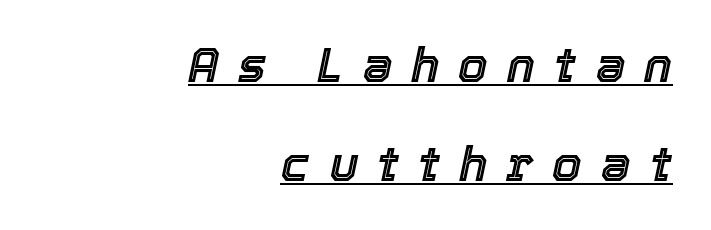
The image shows 47 px text type, italic (leaning right); set right-aligned, loose line spacing (2.1x), unusually wide letter spacing (+0.41 em), underlined; a medium x-height.
